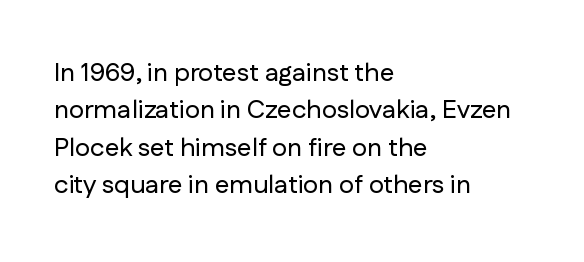
The image shows 26 px text type, upright; set left-aligned, normal line spacing (1.44x), normal letter spacing, not underlined.
